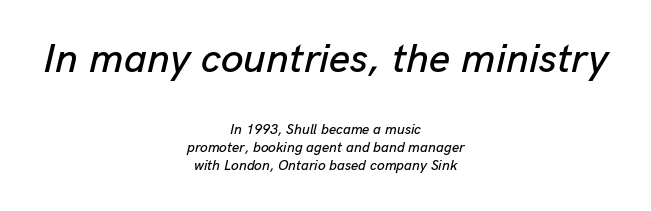
Typesetter's note — upper block bumped up in size, lower block left smaller. The horizontal fit of the characters is conventional and even. Every row of glyphs is offset so its center matches the block's center. Unmarked baselines from the first word to the last.
